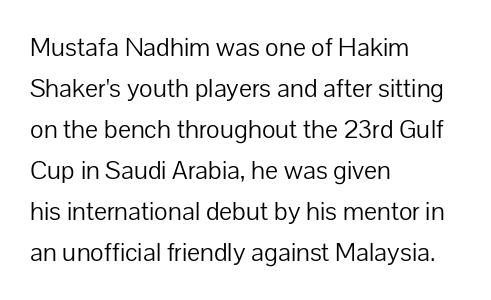
Q: Is the text bold? A: No.
Q: Is the text italic (slanted)? A: No, it is upright.
Q: Is the text underlined? A: No.
Q: How is the paragraph aligned? A: Left-aligned.
Q: Is the spacing between letters normal or unusually wide? A: Normal.
Q: Is the spacing between lines tight, normal or loose? A: Normal.
